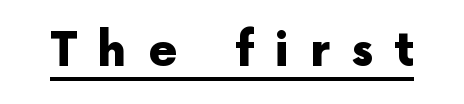
The image shows 46 px heavy sans-serif type, upright; set unusually wide letter spacing (+0.47 em), underlined; a medium x-height.
